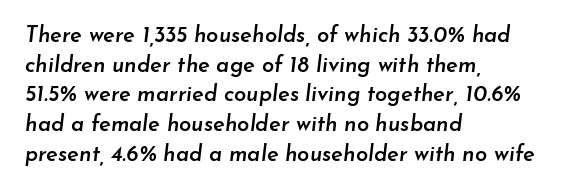
The image shows 22 px text type, italic (leaning right); set left-aligned, normal line spacing (1.35x), normal letter spacing, not underlined.
